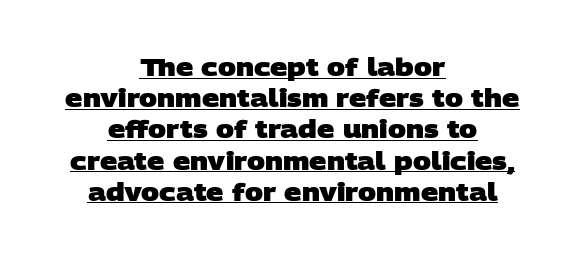
Q: Is the text bold? A: Yes.
Q: Is the text underlined? A: Yes.
Q: How is the paragraph aligned? A: Centered.
Q: Is the spacing between letters normal or unusually wide? A: Normal.
Q: Is the spacing between lines tight, normal or loose? A: Normal.
